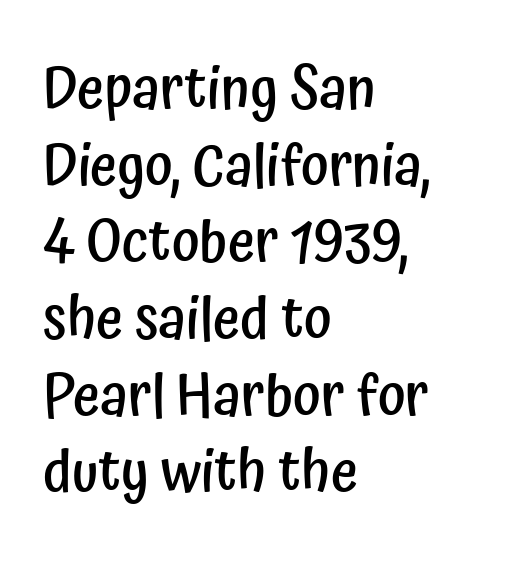
Q: Is the text bold? A: Semi-bold.
Q: Is the text italic (slanted)? A: No, it is upright.
Q: Is the typeface a serif or a sans-serif typeface? A: Sans-serif.
Q: Is the text underlined? A: No.
Q: How is the paragraph aligned? A: Left-aligned.
Q: Is the spacing between letters normal or unusually wide? A: Normal.
Q: Is the spacing between lines tight, normal or loose? A: Normal.
Q: Width (condensed, normal, or wide)? A: Condensed.
Q: Stroke contrast? A: Low.
Q: x-height? A: Medium.
Q: Monospaced? A: No.
